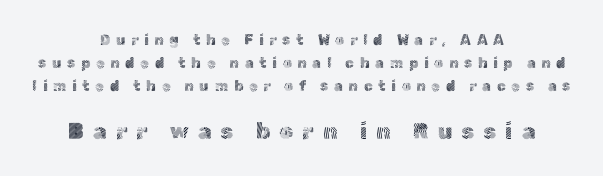
Interline gaps are of average width in this sample. Inter-character spacing is expanded well beyond the font's built-in metrics. Caption: multi-line text, centered on the measure. No chunkiness to these letters — they're not bold.
